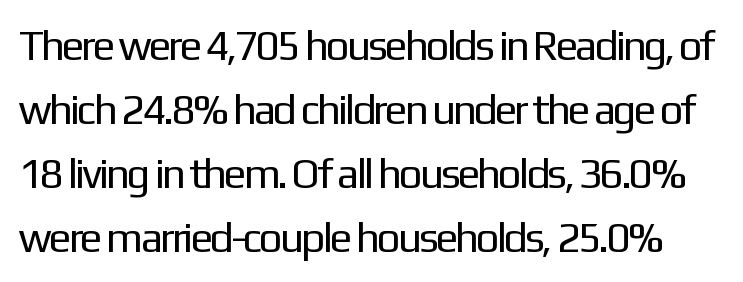
{"serif": "no", "italic": "no", "bold": "no", "weight": "regular", "width": "normal", "stroke_contrast": "low", "x_height": "medium", "monospaced": "no", "underline": "no", "line_spacing": "normal", "line_spacing_ratio": 1.52, "letter_spacing": "normal", "letter_spacing_em": 0.0, "glyph_px": 42}
